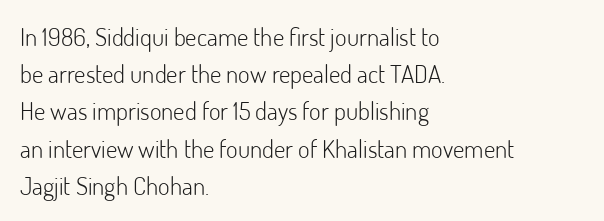
Each new line begins a customary step beneath the previous one. In CSS terms this would be text-align: left. Every character sits straight up, as roman type does. Inter-character spacing is left at the font's built-in metrics.
